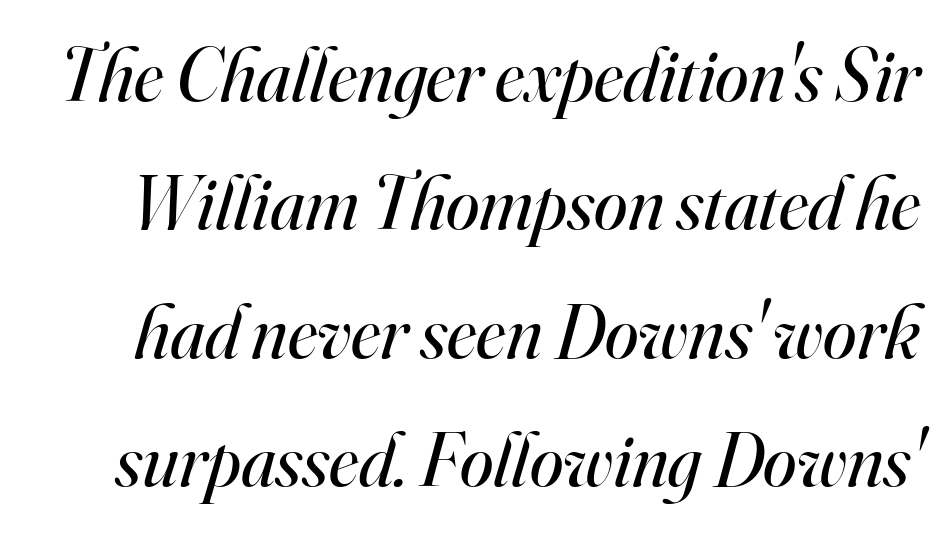
Each stroke keeps to a modest, everyday thickness or less. Serif or sans? Serif — the stroke terminals have little feet. There's an unmistakable incline to the writing here. How are the letters spaced? Ordinarily, with no added tracking. Any mark beneath the type? The region is blank. The letters advance in unequal steps, a hallmark of proportional type.
